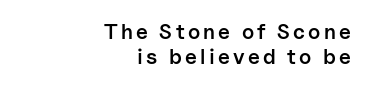
The image shows 21 px text type, upright; set right-aligned, line spacing 1.21x, not underlined.
